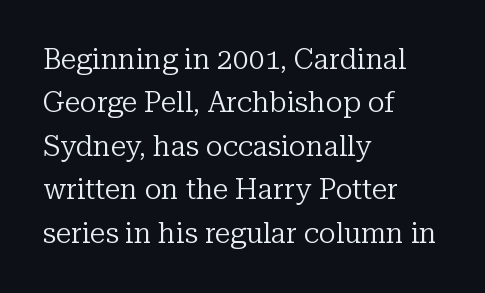
Check the space under the baseline: it is left empty. Varying glyph widths throughout — classic text-font behaviour. This is not heavy type; no bold has been used. Leading matches the norm, producing a regular column.
